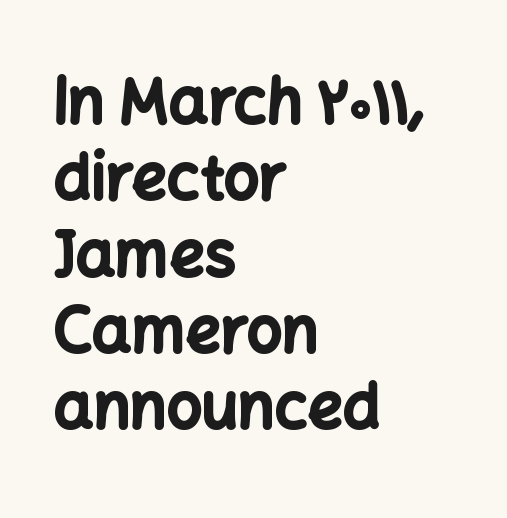
{"serif": "no", "italic": "no", "bold": "yes", "weight": "bold", "width": "normal", "stroke_contrast": "low", "x_height": "medium", "monospaced": "no", "underline": "no", "align": "left", "line_spacing_ratio": 1.23, "letter_spacing": "normal", "letter_spacing_em": 0.0, "glyph_px": 62}
